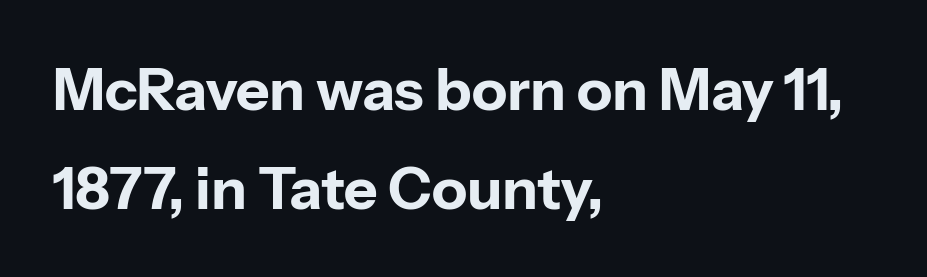
As a designer I'd log this as weight 700, bold. Compared with a centered layout, this one pins lines to the left instead. Font category for this specimen: sans-serif. The space beneath each line is pristine and unruled. The tracking reads as untouched default to a designer's eye. Proportional: the letters do not fall into vertical columns.
